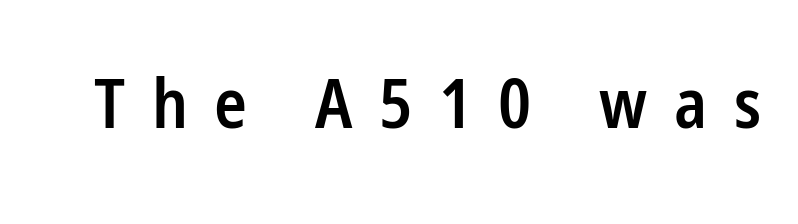
Q: Is the text bold? A: Semi-bold.
Q: Is the text italic (slanted)? A: No, it is upright.
Q: Is the typeface a serif or a sans-serif typeface? A: Sans-serif.
Q: Is the text underlined? A: No.
Q: Is the spacing between letters normal or unusually wide? A: Unusually wide.
Q: Width (condensed, normal, or wide)? A: Condensed.
Q: Stroke contrast? A: Low.
Q: x-height? A: Medium.
Q: Monospaced? A: No.
